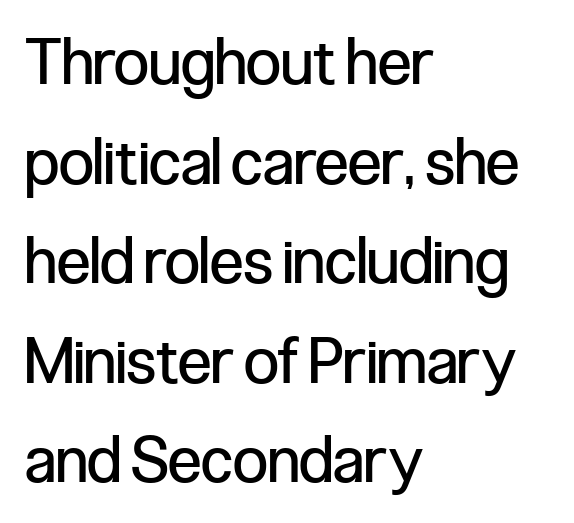
{"serif": "no", "italic": "no", "bold": "no", "weight": "regular", "width": "condensed", "stroke_contrast": "low", "x_height": "medium", "monospaced": "no", "underline": "no", "align": "left", "line_spacing": "normal", "line_spacing_ratio": 1.58, "letter_spacing": "normal", "letter_spacing_em": 0.0, "glyph_px": 63}
